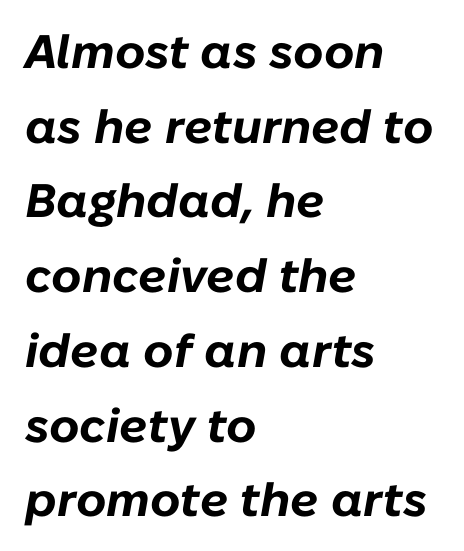
Q: Is the text bold? A: Yes.
Q: Is the text italic (slanted)? A: Yes, it leans right by about 10 degrees.
Q: Is the text underlined? A: No.
Q: How is the paragraph aligned? A: Left-aligned.
Q: Is the spacing between letters normal or unusually wide? A: Normal.
Q: Is the spacing between lines tight, normal or loose? A: Normal.
Q: Width (condensed, normal, or wide)? A: Normal.
Q: Stroke contrast? A: Low.
Q: x-height? A: Medium.
Q: Monospaced? A: No.
